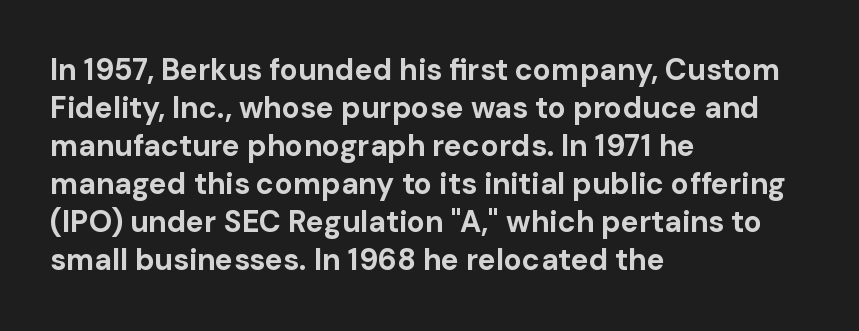
The image shows 30 px bold sans-serif type, upright; set left-aligned, normal line spacing (1.27x), normal letter spacing, not underlined; low stroke contrast and a medium x-height.
